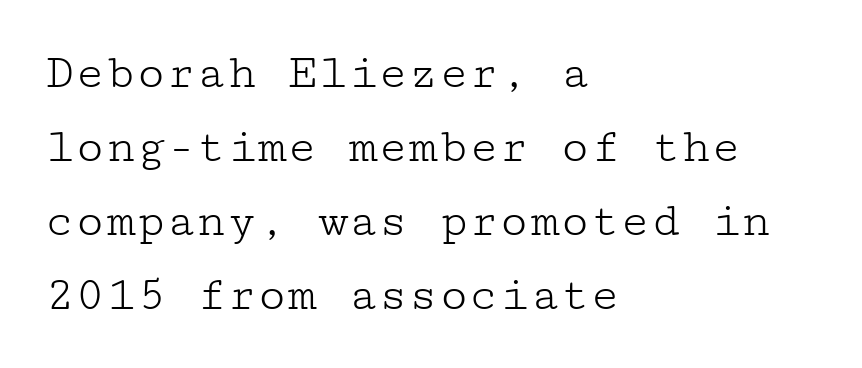
Glance below the letters and you will spot only blank space. The face used here is rendered with its standard letterfit. Characters remain perfectly vertical along every line. These lines sit exactly where default settings would place them. Yep, those are serifs on the letters. The setting favours the left margin, as ordinary paragraphs usually do.
